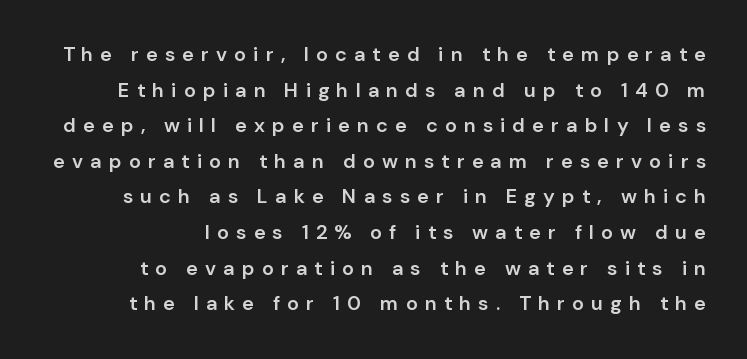
The image shows 20 px text type, upright; set line spacing 1.78x, unusually wide letter spacing (+0.35 em), not underlined.
